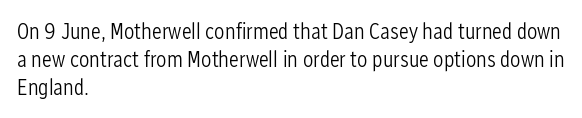
Italic: no, the glyphs are upright roman. Typeset ragged right — the left edge is the straight one. The gaps between neighbouring characters are ordinary and unremarkable. No letter is thick-stroked: the sample isn't bold. Lines of text with bare space underneath.
